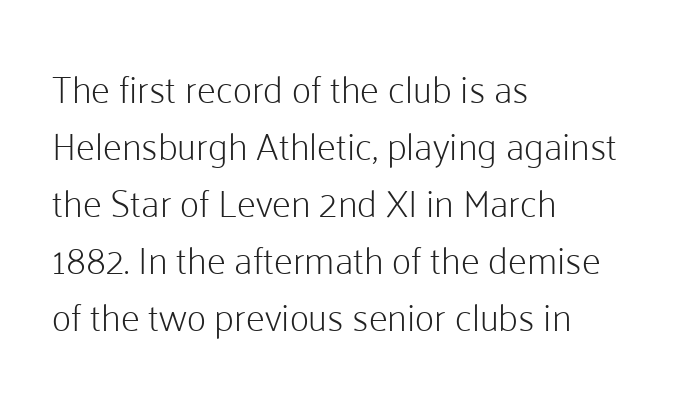
A normal amount of white space separates one row of letters from the next. The lettering holds an erect, upright posture throughout. Any mark beneath the type? The region is blank. Each word holds together tightly as a unit, with standard inter-letter gaps. Think of a printed novel: that variable character pitch is what you see here.
